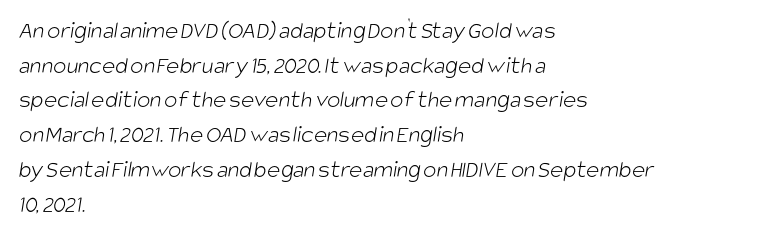
{"bold": "no", "underline": "no", "align": "left", "line_spacing": "normal", "line_spacing_ratio": 1.39, "letter_spacing": "normal", "letter_spacing_em": 0.0, "glyph_px": 25}
